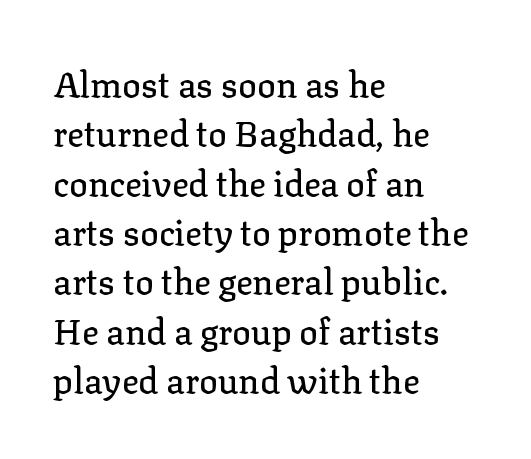
Q: Is the text italic (slanted)? A: No, it is upright.
Q: Is the typeface a serif or a sans-serif typeface? A: Serif.
Q: Is the text underlined? A: No.
Q: How is the paragraph aligned? A: Left-aligned.
Q: Is the spacing between letters normal or unusually wide? A: Normal.
Q: Is the spacing between lines tight, normal or loose? A: Normal.
Q: Width (condensed, normal, or wide)? A: Normal.
Q: Stroke contrast? A: Low.
Q: x-height? A: Medium.
Q: Monospaced? A: No.
